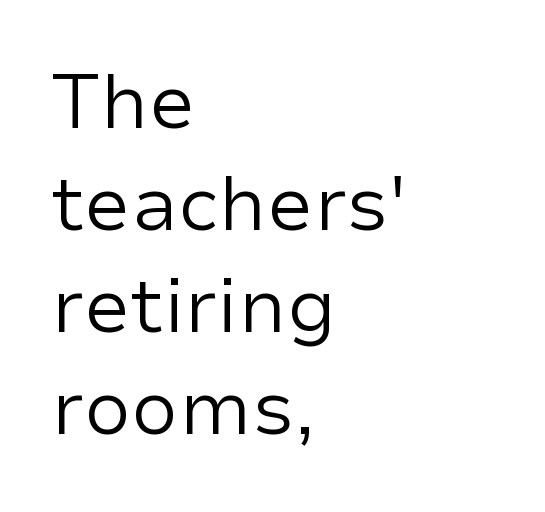
The image shows 76 px regular-weight sans-serif type, upright; set left-aligned, normal line spacing (1.34x), normal letter spacing, not underlined; low stroke contrast and a medium x-height.
